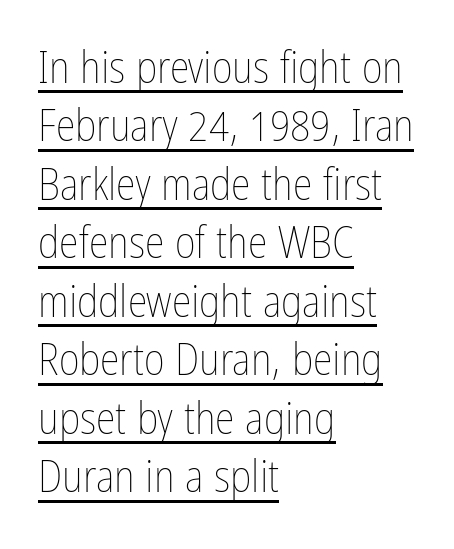
The image shows 45 px thin, condensed type, upright; set left-aligned, normal line spacing (1.3x), normal letter spacing, underlined; low stroke contrast and a medium x-height.
